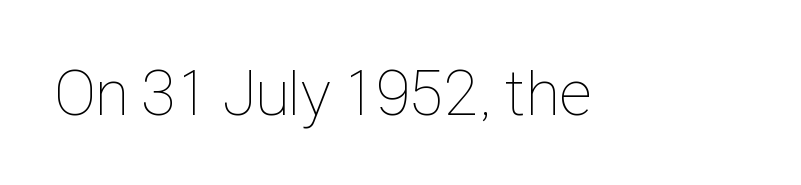
The image shows 65 px thin, condensed type, upright; set normal letter spacing, not underlined; low stroke contrast and a medium x-height.
